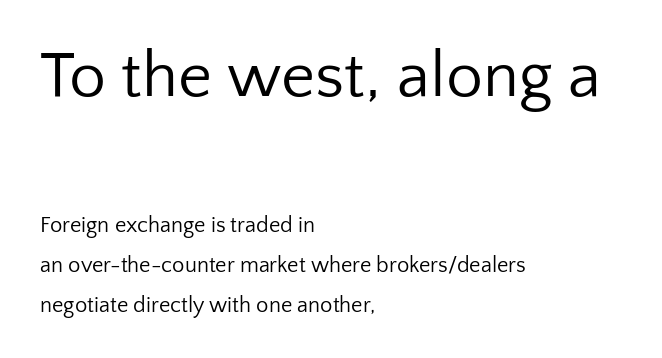
{"serif": "no", "italic": "no", "bold": "no", "weight": "regular", "width": "normal", "stroke_contrast": "low", "x_height": "medium", "monospaced": "no", "underline": "no", "align": "left", "line_spacing_ratio": 1.82, "letter_spacing": "normal", "letter_spacing_em": 0.0, "larger_block": "first", "size_ratio": 3.0, "glyph_px": 66}
